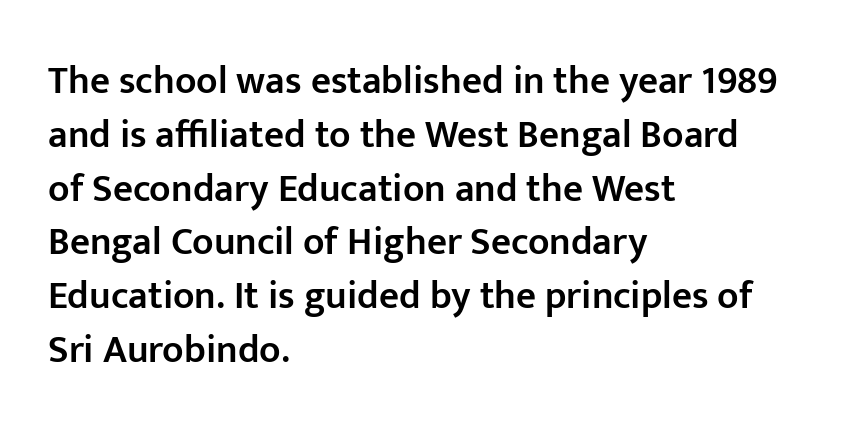
{"serif": "no", "italic": "no", "bold": "semi", "weight": "semibold", "width": "normal", "stroke_contrast": "low", "x_height": "medium", "monospaced": "no", "underline": "no", "align": "left", "line_spacing": "normal", "line_spacing_ratio": 1.38, "letter_spacing": "normal", "letter_spacing_em": 0.0, "glyph_px": 39}
